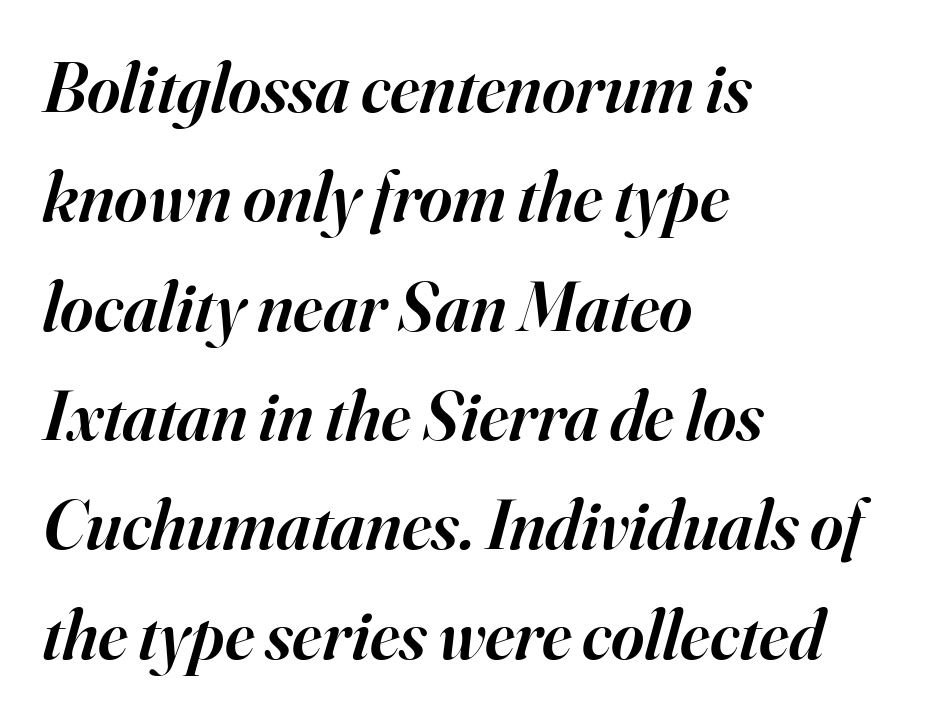
{"serif": "yes", "italic": "yes", "lean": "right", "slant_degrees": 16, "bold": "semi", "weight": "semibold", "width": "normal", "stroke_contrast": "high", "x_height": "small", "monospaced": "no", "underline": "no", "align": "left", "line_spacing": "normal", "line_spacing_ratio": 1.54, "letter_spacing": "normal", "letter_spacing_em": 0.0, "glyph_px": 71}
